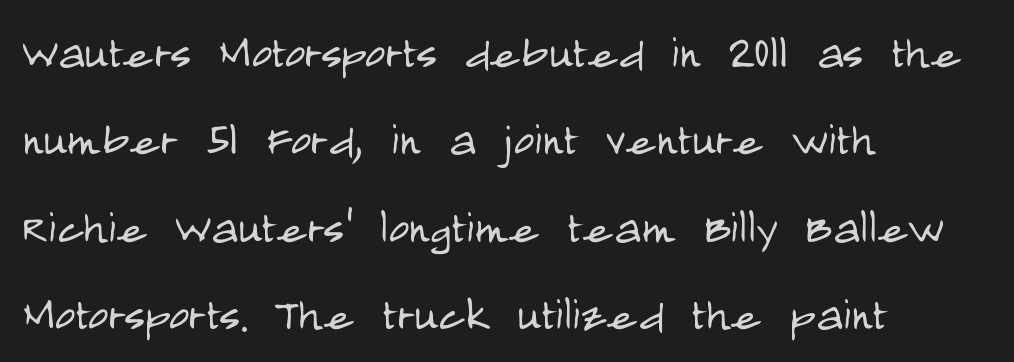
Line spacing here is normal. Is this a fixed-width face? No — the glyphs have proportional, varying widths. This sample uses a sans-serif face. Weight: regular or lighter.
